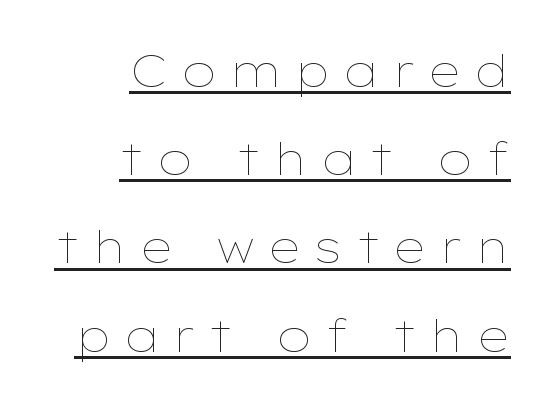
{"italic": "no", "bold": "no", "weight": "thin", "width": "wide", "stroke_contrast": "low", "x_height": "medium", "monospaced": "no", "underline": "yes", "align": "right", "line_spacing": "loose", "line_spacing_ratio": 1.96, "letter_spacing": "wide", "letter_spacing_em": 0.28, "glyph_px": 45}
